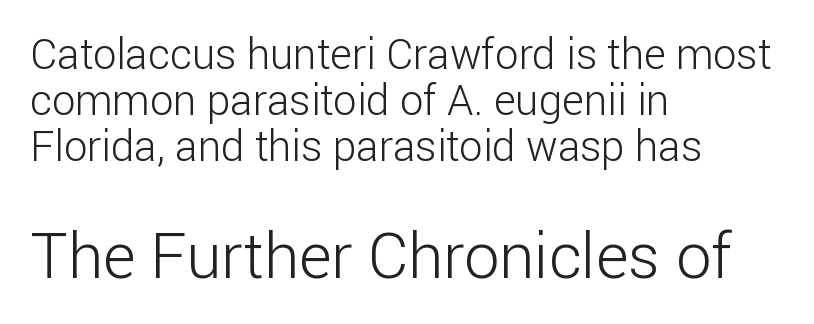
{"serif": "no", "italic": "no", "bold": "no", "weight": "light", "width": "normal", "stroke_contrast": "low", "x_height": "medium", "monospaced": "no", "underline": "no", "align": "left", "line_spacing": "tight", "line_spacing_ratio": 1.1, "letter_spacing": "normal", "letter_spacing_em": 0.0, "larger_block": "second", "size_ratio": 1.5, "glyph_px": 63}
